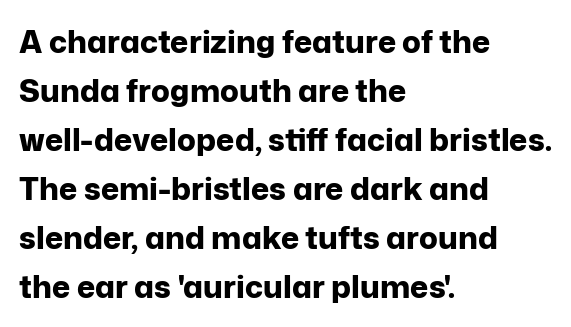
Q: Is the text bold? A: Yes.
Q: Is the text italic (slanted)? A: No, it is upright.
Q: Is the typeface a serif or a sans-serif typeface? A: Sans-serif.
Q: Is the text underlined? A: No.
Q: How is the paragraph aligned? A: Left-aligned.
Q: Is the spacing between letters normal or unusually wide? A: Normal.
Q: Is the spacing between lines tight, normal or loose? A: Normal.
Q: Width (condensed, normal, or wide)? A: Normal.
Q: Stroke contrast? A: Low.
Q: x-height? A: Medium.
Q: Monospaced? A: No.
